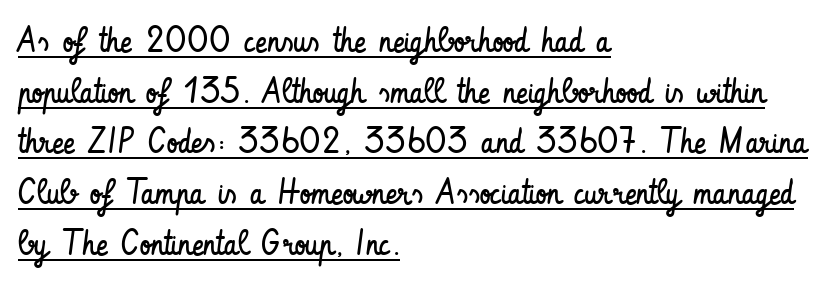
Q: Is the text bold? A: No.
Q: Is the text italic (slanted)? A: No, it is upright.
Q: Is the typeface a serif or a sans-serif typeface? A: Sans-serif.
Q: Is the text underlined? A: Yes.
Q: How is the paragraph aligned? A: Left-aligned.
Q: Is the spacing between letters normal or unusually wide? A: Normal.
Q: Is the spacing between lines tight, normal or loose? A: Normal.
Q: Width (condensed, normal, or wide)? A: Condensed.
Q: Stroke contrast? A: Low.
Q: x-height? A: Small.
Q: Monospaced? A: No.
